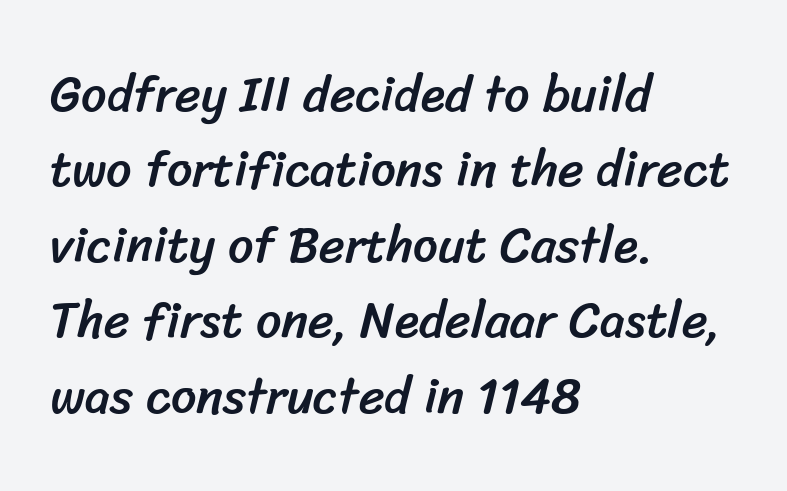
The lines are quadded left. The passage shown is typed in a proportional face where columns would drift. Does extra space separate the letters? No, they use regular spacing. This rendering employs a face without finishing strokes, i.e., a sans-serif. A typesetter would call this leading conventional body-copy spacing.
